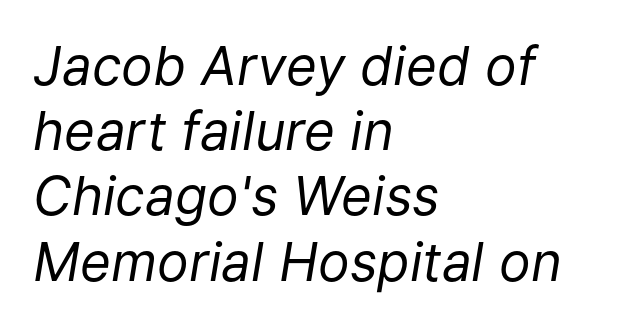
Q: Is the text bold? A: No.
Q: Is the text italic (slanted)? A: Yes, it leans right by about 9 degrees.
Q: Is the text underlined? A: No.
Q: How is the paragraph aligned? A: Left-aligned.
Q: Is the spacing between letters normal or unusually wide? A: Normal.
Q: Width (condensed, normal, or wide)? A: Normal.
Q: Stroke contrast? A: Low.
Q: x-height? A: Medium.
Q: Monospaced? A: No.
